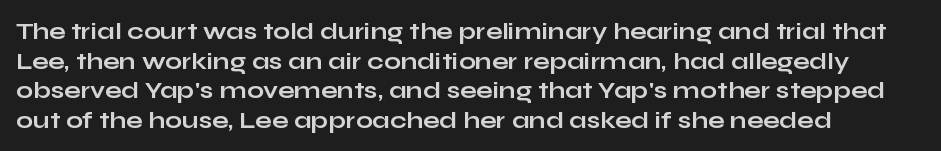
Q: Is the text bold? A: Yes.
Q: Is the text italic (slanted)? A: No, it is upright.
Q: Is the text underlined? A: No.
Q: How is the paragraph aligned? A: Left-aligned.
Q: Is the spacing between letters normal or unusually wide? A: Normal.
